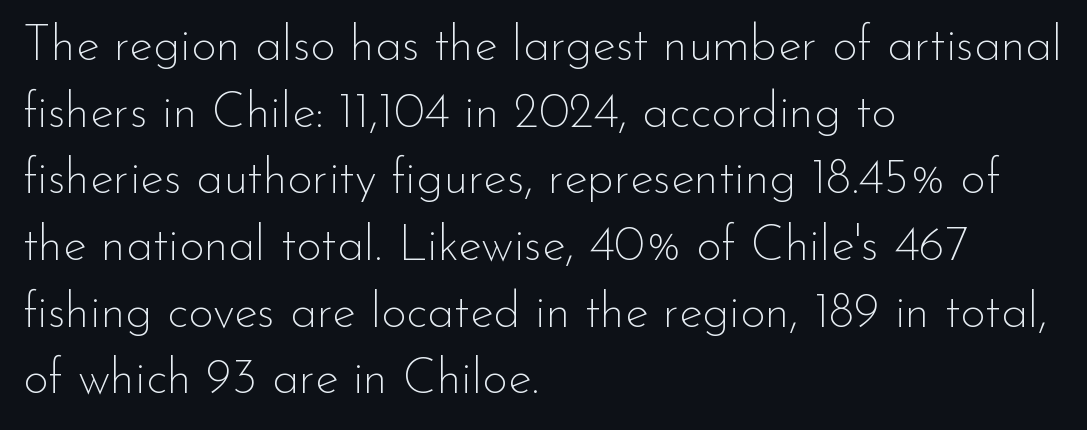
Think of a printed novel: that variable character pitch is what you see here. The zone under the glyphs is completely vacant. The weight tops out at a normal text grade. The ragged edge is on the right, which tells us the setting is flush left. Glyph-to-glyph distance matches everyday printed text.
